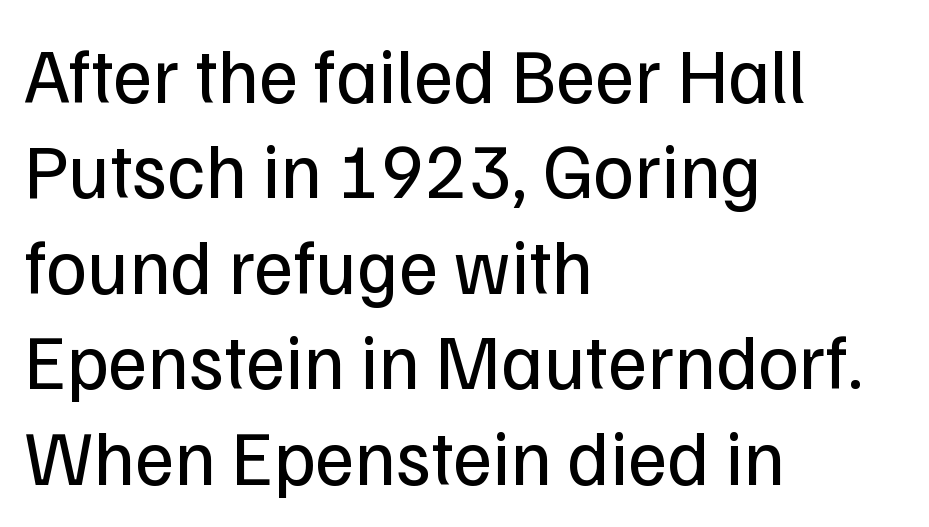
Each line starts at the same left margin while the right side varies. Nothing sits at the stroke ends, so this counts as sans-serif. Spacing between characters is what you'd get straight out of the box. The weight tops out at a normal text grade.
